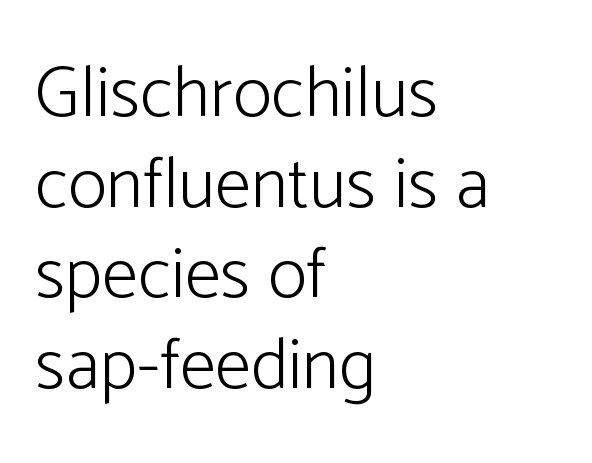
The letters stand upright; this is a roman face. Grotesque or geometric, the face here clearly has no serifs. The letterforms sit at book weight or below. If you drew a ruler down the left edge, every line would touch it.
